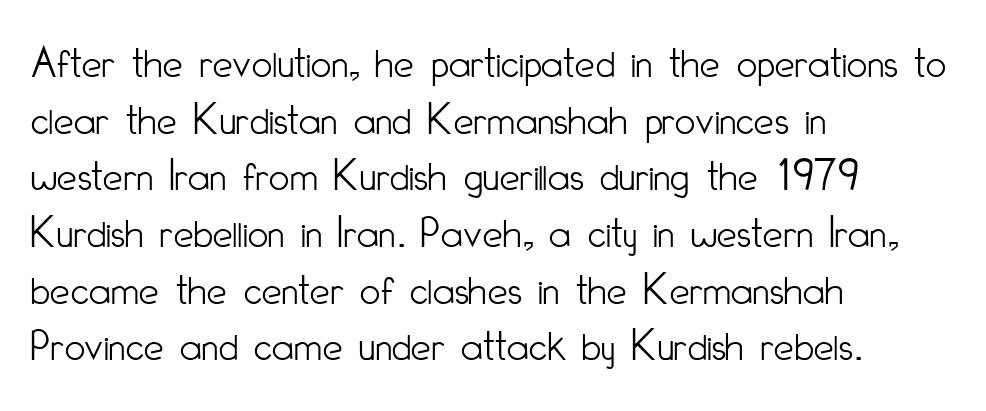
The vertical gap from one line to the next is medium. The letters look calm and open, with moderate or lighter stems. A typesetter would mark this as roman, not italic. Notice how the passage keeps a crisp vertical edge on the left only.
